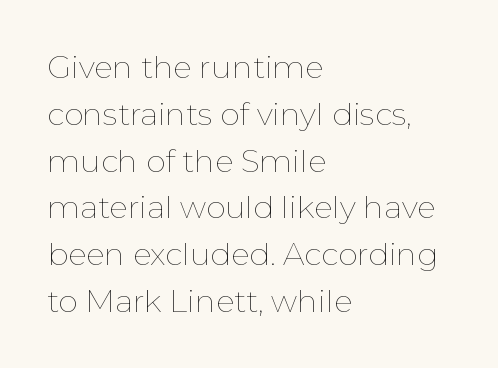
The image shows 31 px thin type, upright; set left-aligned, normal line spacing (1.51x), normal letter spacing, not underlined; low stroke contrast and a medium x-height.
